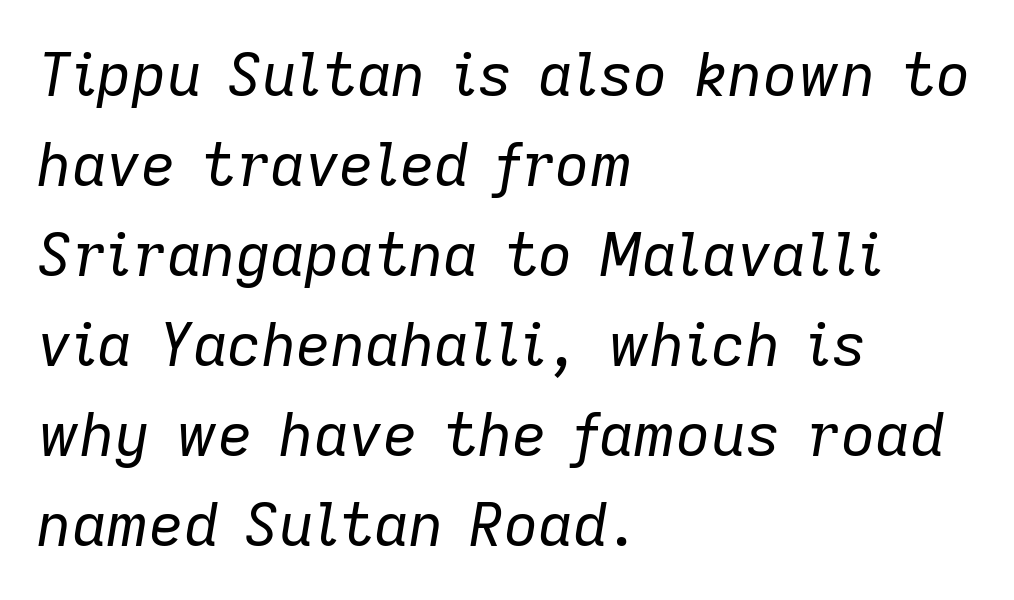
{"italic": "yes", "lean": "right", "slant_degrees": 9, "bold": "no", "weight": "regular", "width": "normal", "stroke_contrast": "low", "x_height": "medium", "monospaced": "no", "underline": "no", "align": "left", "line_spacing": "normal", "line_spacing_ratio": 1.5, "letter_spacing": "normal", "letter_spacing_em": 0.0, "glyph_px": 60}
